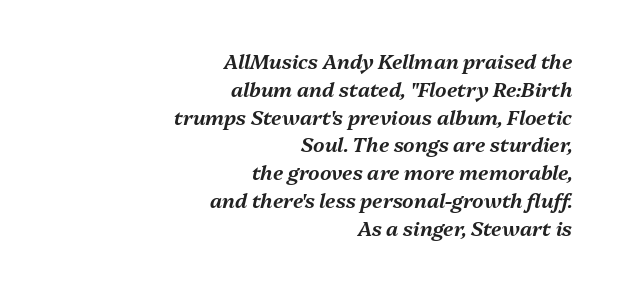
Q: Is the text italic (slanted)? A: Yes, it leans right by about 13 degrees.
Q: Is the text underlined? A: No.
Q: How is the paragraph aligned? A: Right-aligned.
Q: Is the spacing between letters normal or unusually wide? A: Normal.
Q: Is the spacing between lines tight, normal or loose? A: Normal.
